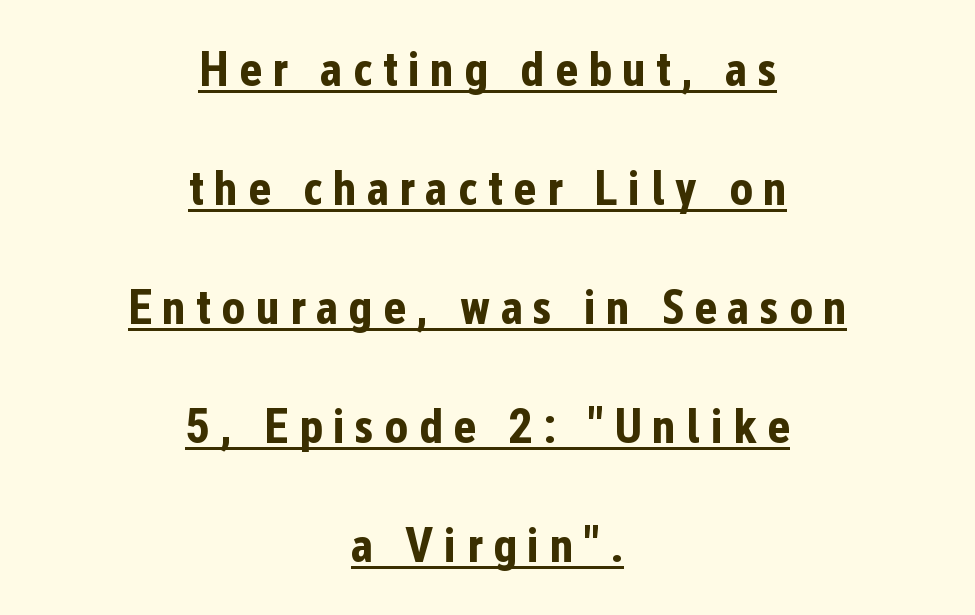
{"serif": "no", "italic": "no", "bold": "yes", "weight": "bold", "width": "condensed", "stroke_contrast": "low", "x_height": "medium", "monospaced": "no", "underline": "yes", "align": "center", "line_spacing": "loose", "line_spacing_ratio": 2.43, "letter_spacing": "wide", "letter_spacing_em": 0.21, "glyph_px": 49}
